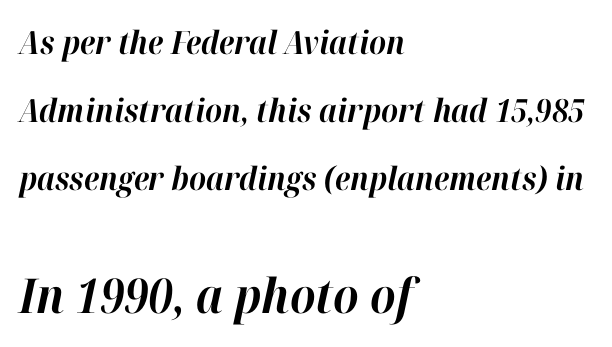
The image shows 48 px bold type, italic (leaning right); set left-aligned, loose line spacing (2.12x), normal letter spacing, not underlined; the second (bottom) block is 1.5x larger; high stroke contrast and a medium x-height.
